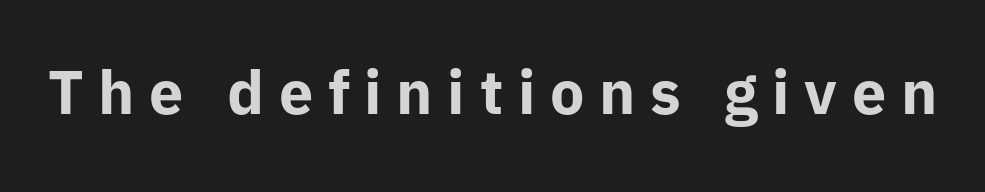
{"serif": "no", "italic": "no", "bold": "yes", "weight": "bold", "width": "normal", "stroke_contrast": "low", "x_height": "medium", "monospaced": "no", "underline": "no", "letter_spacing": "wide", "letter_spacing_em": 0.24, "glyph_px": 61}
